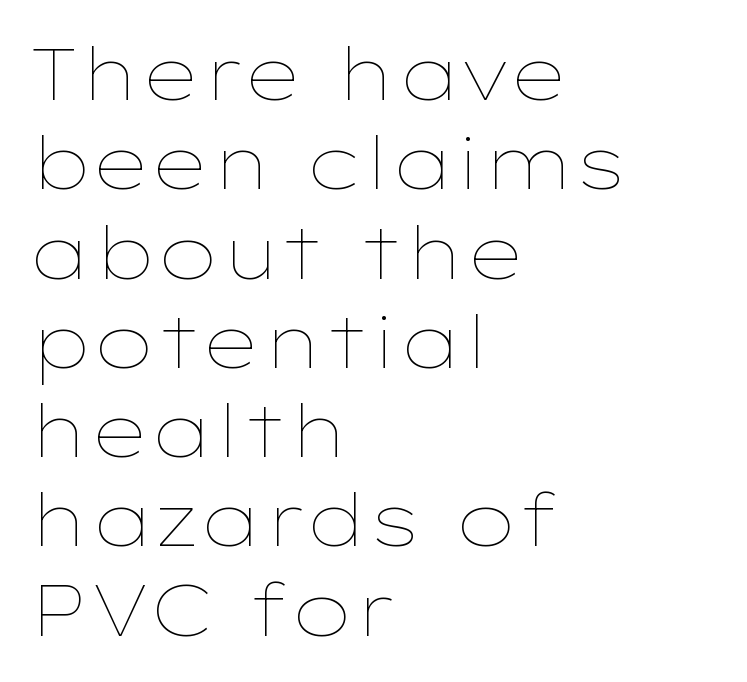
Q: Is the text bold? A: No.
Q: Is the text italic (slanted)? A: No, it is upright.
Q: Is the text underlined? A: No.
Q: How is the paragraph aligned? A: Left-aligned.
Q: Is the spacing between letters normal or unusually wide? A: Normal.
Q: Width (condensed, normal, or wide)? A: Wide.
Q: Stroke contrast? A: Low.
Q: x-height? A: Medium.
Q: Monospaced? A: No.
